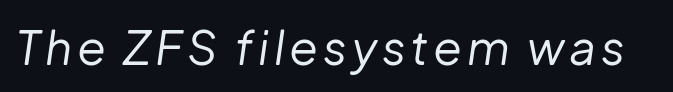
Q: Is the text bold? A: No.
Q: Is the text italic (slanted)? A: Yes, it leans right by about 8 degrees.
Q: Is the text underlined? A: No.
Q: Width (condensed, normal, or wide)? A: Normal.
Q: Stroke contrast? A: Low.
Q: x-height? A: Medium.
Q: Monospaced? A: No.
